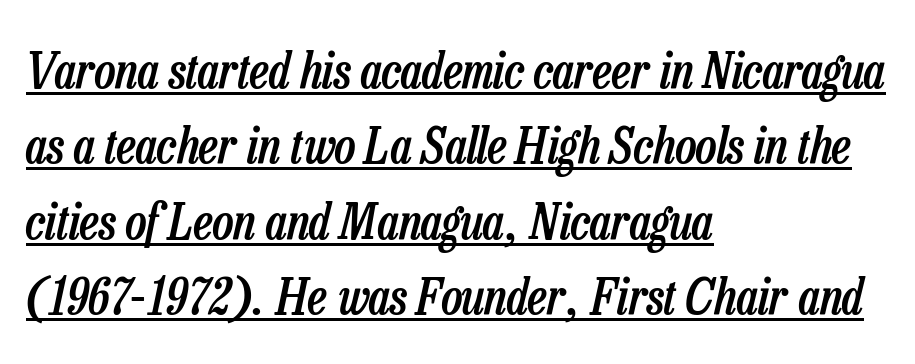
{"italic": "yes", "lean": "right", "slant_degrees": 13, "bold": "semi", "weight": "semibold", "width": "condensed", "stroke_contrast": "low", "x_height": "medium", "monospaced": "no", "underline": "yes", "align": "left", "line_spacing": "normal", "line_spacing_ratio": 1.51, "letter_spacing": "normal", "letter_spacing_em": 0.0, "glyph_px": 50}
